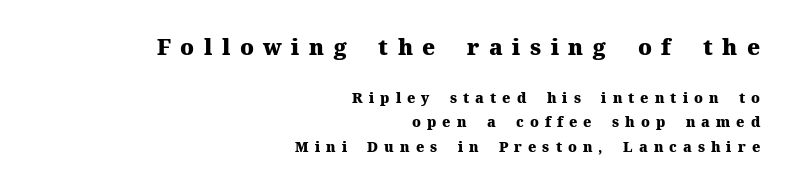
A flush-right, rag-left setting is used for this passage. Emphasis by weight is at full strength: bold. The block sitting higher on the canvas is the one with enlarged characters. These lines have a slow, spaced-out rhythm from letter to letter. Underlining? Definitely not there.
